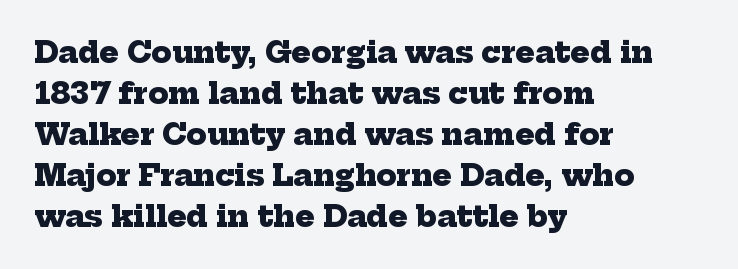
Think of a printed novel: that variable character pitch is what you see here. Summary of vertical rhythm: regular, with standard interline spacing. Glance below the letters and you will spot only blank space. The horizontal fit of the characters is conventional and even.
